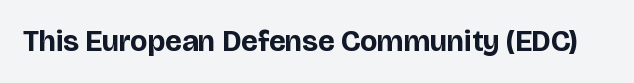
Q: Is the text bold? A: Yes.
Q: Is the text italic (slanted)? A: No, it is upright.
Q: Is the typeface a serif or a sans-serif typeface? A: Sans-serif.
Q: Is the text underlined? A: No.
Q: Is the spacing between letters normal or unusually wide? A: Normal.
Q: Width (condensed, normal, or wide)? A: Normal.
Q: Stroke contrast? A: Low.
Q: x-height? A: Large.
Q: Monospaced? A: No.
